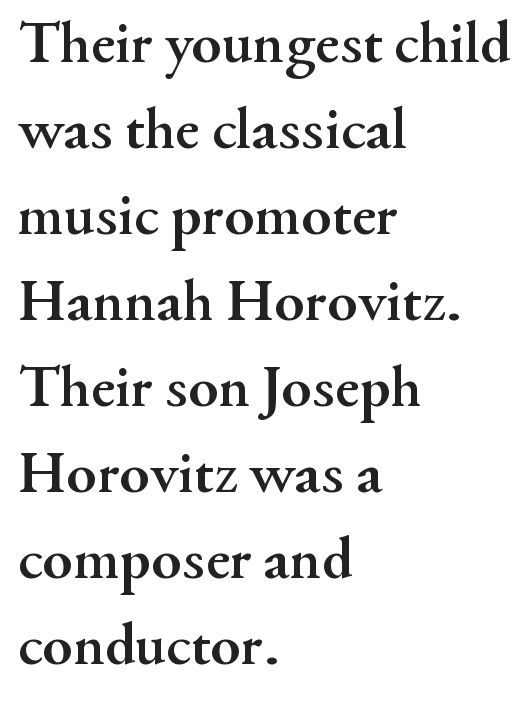
Q: Is the text bold? A: Yes.
Q: Is the text italic (slanted)? A: No, it is upright.
Q: Is the typeface a serif or a sans-serif typeface? A: Serif.
Q: Is the text underlined? A: No.
Q: How is the paragraph aligned? A: Left-aligned.
Q: Is the spacing between letters normal or unusually wide? A: Normal.
Q: Is the spacing between lines tight, normal or loose? A: Normal.
Q: Width (condensed, normal, or wide)? A: Normal.
Q: Stroke contrast? A: Medium.
Q: x-height? A: Small.
Q: Monospaced? A: No.
